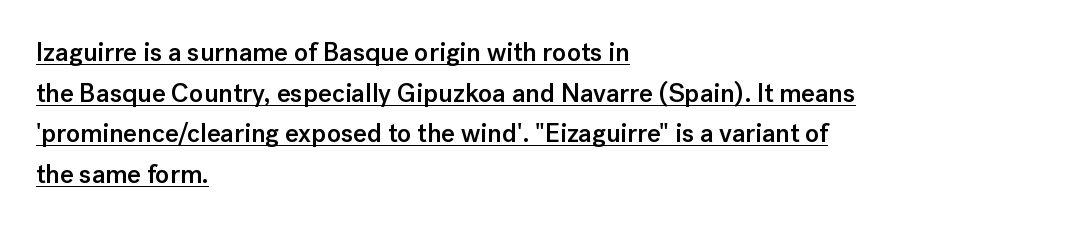
Q: Is the text bold? A: Semi-bold.
Q: Is the text italic (slanted)? A: No, it is upright.
Q: Is the text underlined? A: Yes.
Q: How is the paragraph aligned? A: Left-aligned.
Q: Is the spacing between letters normal or unusually wide? A: Normal.
Q: Is the spacing between lines tight, normal or loose? A: Normal.
